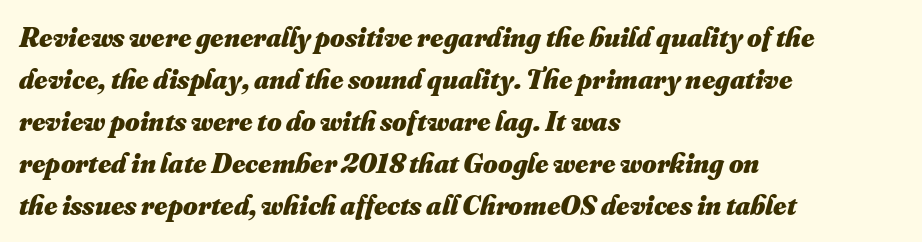
{"bold": "yes", "weight": "heavy", "width": "normal", "stroke_contrast": "medium", "x_height": "small", "monospaced": "no", "underline": "no", "align": "left", "line_spacing": "normal", "line_spacing_ratio": 1.5, "letter_spacing": "normal", "letter_spacing_em": 0.0, "glyph_px": 28}
